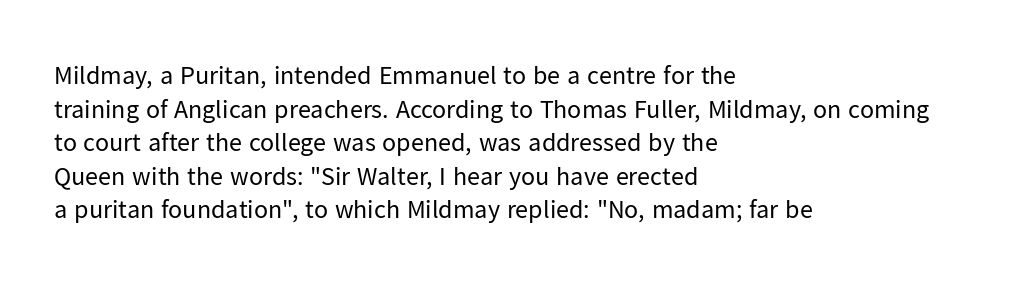
{"italic": "no", "bold": "no", "underline": "no", "align": "left", "line_spacing": "normal", "line_spacing_ratio": 1.29, "letter_spacing": "normal", "letter_spacing_em": 0.0, "glyph_px": 26}
